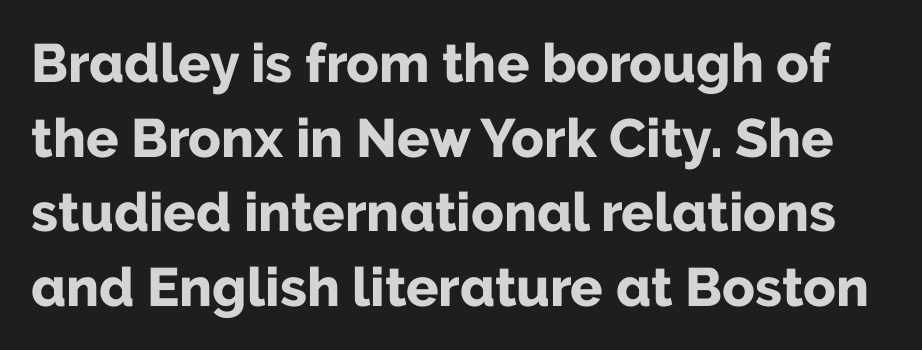
This sample has the flowing, uneven cadence of proportional lettering. Characters follow at the spacing the type designer built in. To sum up the face: it is a sans, with no serifs. Notice how the stems are strictly vertical — no italics here. Typographic density is high because the face is bold.
